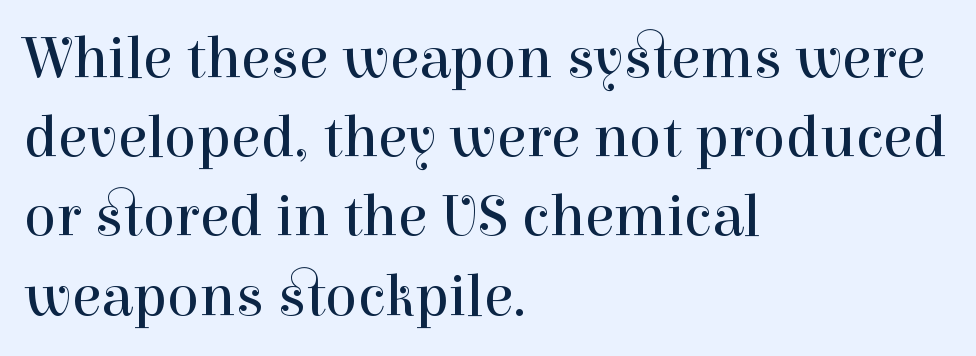
{"serif": "yes", "italic": "no", "bold": "no", "weight": "regular", "width": "normal", "stroke_contrast": "high", "x_height": "medium", "monospaced": "no", "underline": "no", "align": "left", "line_spacing": "normal", "line_spacing_ratio": 1.32, "letter_spacing": "normal", "letter_spacing_em": 0.0, "glyph_px": 60}
